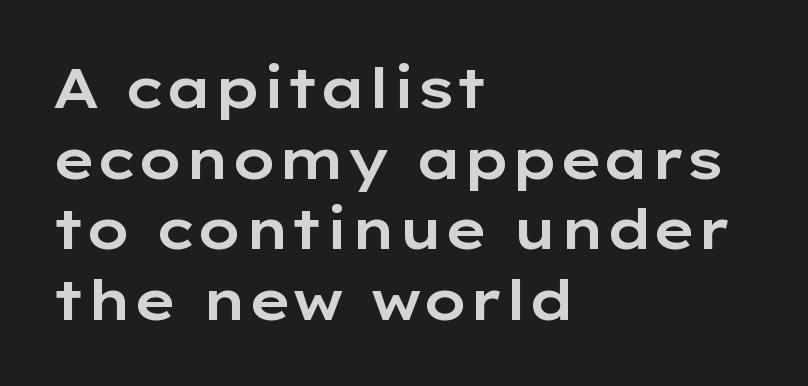
The image shows 56 px wide sans-serif type, upright; set left-aligned, normal line spacing (1.26x), normal letter spacing, not underlined; low stroke contrast and a medium x-height.
